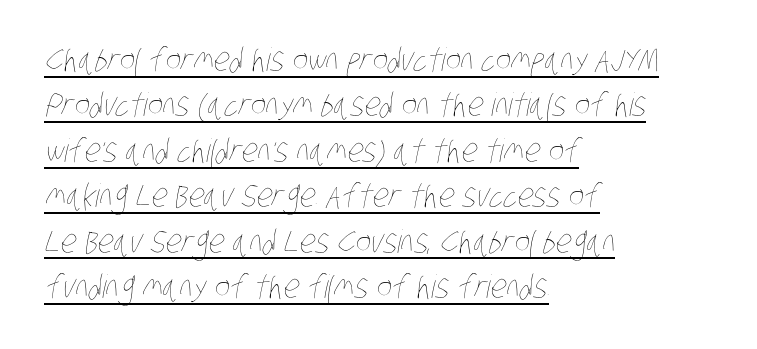
This sample is left-justified, so line endings fall wherever the words run out. Here the designer chose a conventional face with non-uniform glyph widths. The type is set solid horizontally, with unmodified tracking. Somebody hit Ctrl+U on this one — the words are underlined. Is this a heavy cut? Hardly; it is regular or lighter. Line spacing here is normal.
